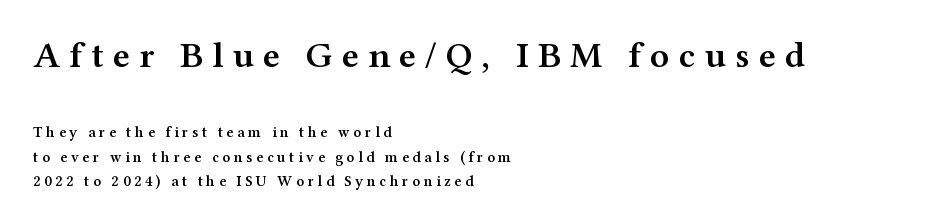
{"serif": "yes", "italic": "no", "bold": "semi", "weight": "semibold", "width": "wide", "stroke_contrast": "medium", "x_height": "medium", "monospaced": "no", "underline": "no", "align": "left", "line_spacing": "normal", "line_spacing_ratio": 1.64, "letter_spacing": "wide", "letter_spacing_em": 0.24, "larger_block": "first", "size_ratio": 2.47, "glyph_px": 37}
